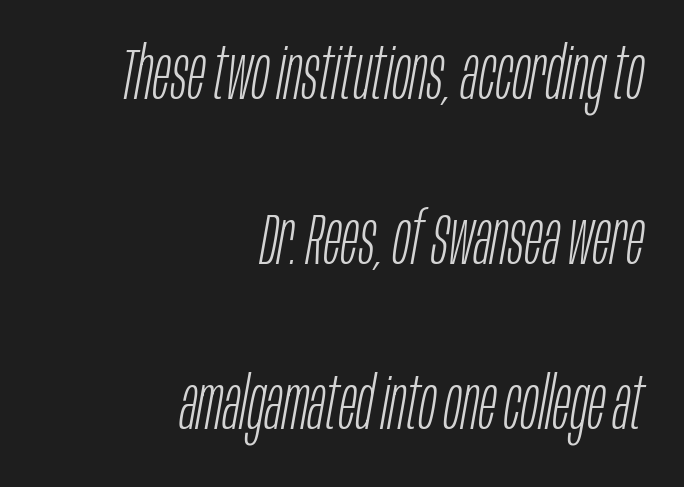
A great deal of white space separates one row of letters from the next. The letters sit at their default tracking, neither squeezed nor spread. Is the stroke heavy? The answer is a plain regular-or-lighter. Underline: absent. The compositor pushed each line to the right boundary.
